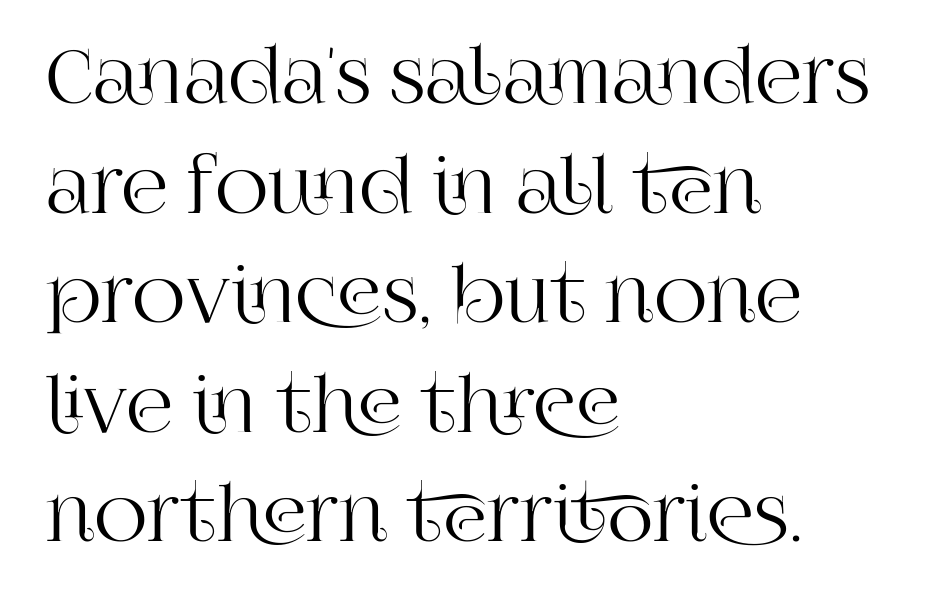
The image shows 74 px serif type, upright; set left-aligned, normal line spacing (1.48x), normal letter spacing, not underlined; high stroke contrast and a large x-height.
